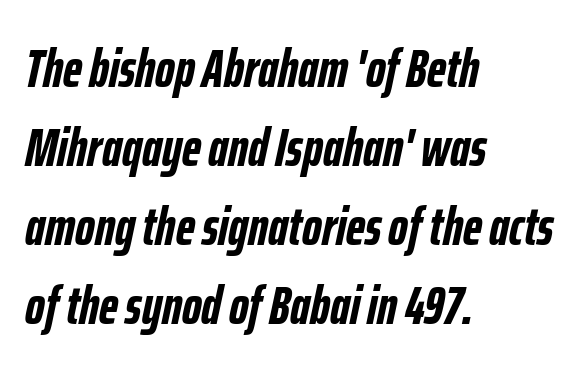
The rendering uses natural spacing where letterforms have individual widths. Underlining? Definitely not there. Typesetter's note: full bold, strokes at maximum text heaviness. The letters are slanted; this is an italic face. Layout note: lines flush left.
